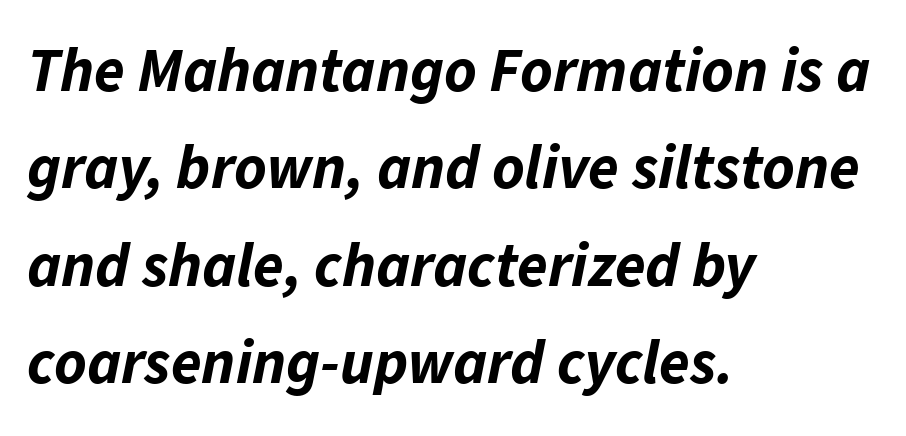
The image shows 62 px bold type, italic (leaning right); set left-aligned, normal line spacing (1.57x), normal letter spacing, not underlined; low stroke contrast and a medium x-height.
